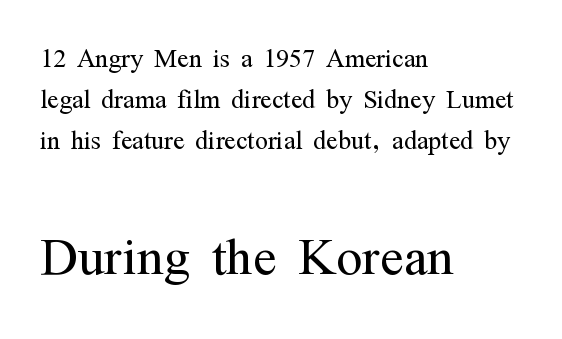
The image shows 69 px light, condensed serif type, upright; set left-aligned, line spacing 1.21x, normal letter spacing, not underlined; the second (bottom) block is 2.03x larger; medium stroke contrast and a medium x-height.
